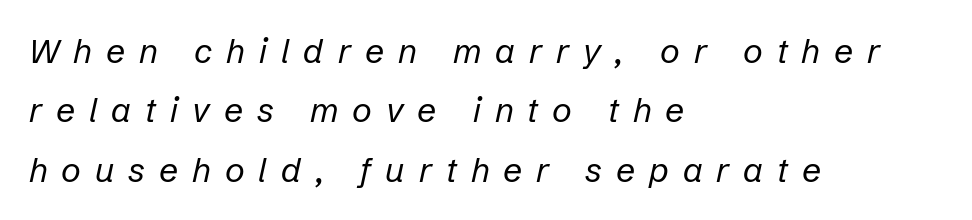
Compared with a centered layout, this one pins lines to the left instead. Notice how the stems are inclined rather than vertical — that's the hallmark of italics. Think of a printed novel: that variable character pitch is what you see here. A typesetter would call this heavily tracked-out type. Stroke thickness stays within the range of a standard reading face or lighter.
